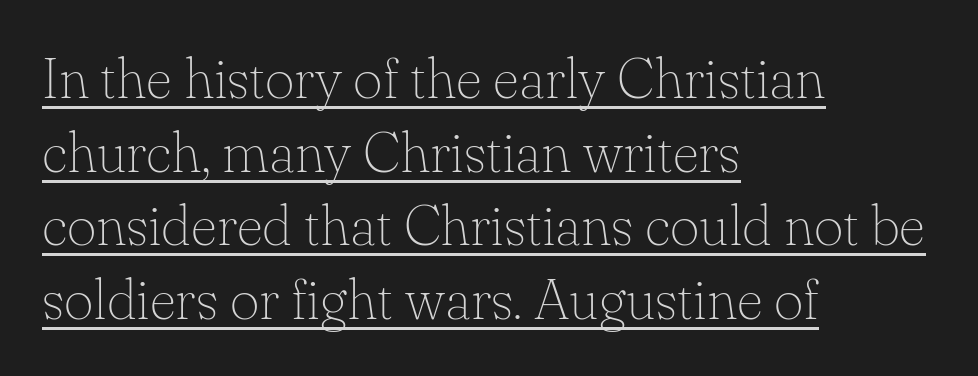
Q: Is the text bold? A: No.
Q: Is the text italic (slanted)? A: No, it is upright.
Q: Is the typeface a serif or a sans-serif typeface? A: Serif.
Q: Is the text underlined? A: Yes.
Q: How is the paragraph aligned? A: Left-aligned.
Q: Is the spacing between letters normal or unusually wide? A: Normal.
Q: Is the spacing between lines tight, normal or loose? A: Normal.
Q: Width (condensed, normal, or wide)? A: Normal.
Q: Stroke contrast? A: Low.
Q: x-height? A: Small.
Q: Monospaced? A: No.
